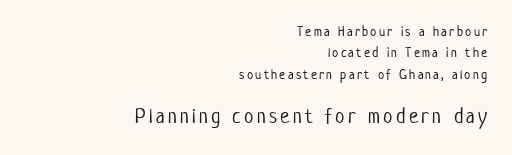
Baseline-to-baseline distance is the conventional proportion of letter height. Horizontal alignment here is rightward, an uncommon choice for prose. The lettering holds an erect, upright posture throughout. Quick note: underline off. The weight tops out at a normal text grade.
